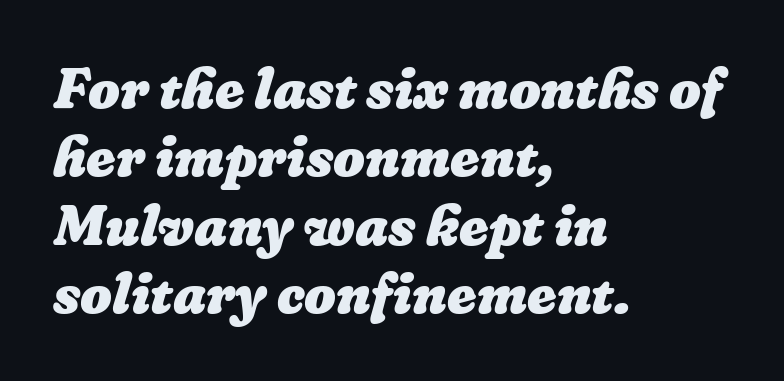
{"bold": "yes", "weight": "heavy", "width": "normal", "stroke_contrast": "low", "x_height": "medium", "monospaced": "no", "underline": "no", "align": "left", "line_spacing_ratio": 1.22, "letter_spacing": "normal", "letter_spacing_em": 0.0, "glyph_px": 56}
